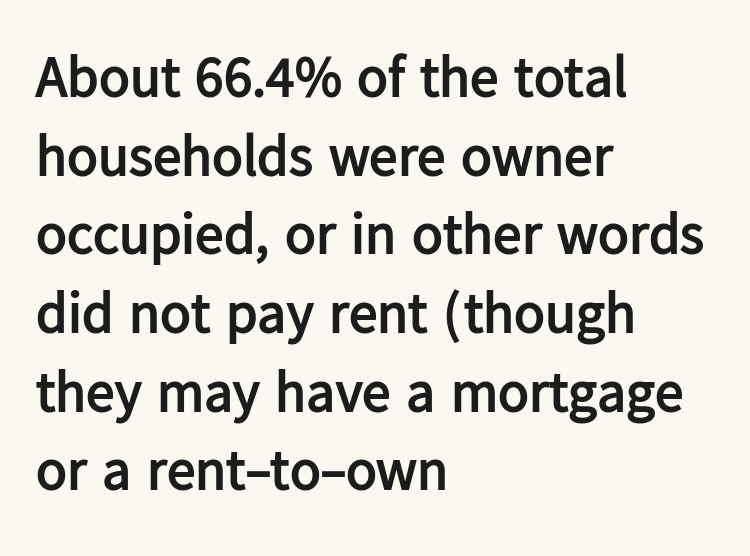
This is roman type, the default non-slanted kind. The face used here is proportionally spaced, like ordinary book or web type. The designer left line spacing at the default. Plenty of ink on the page — the face is bold. Descenders hang freely into open space.
